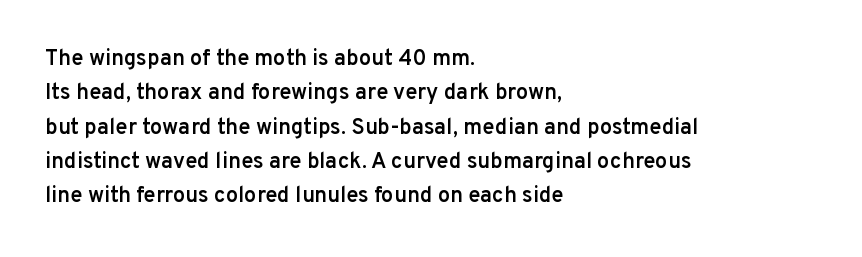
The lines in this sample share a left origin and differ only in where they stop. Firm but not heavy-handed strokes: this text is semibold. A typesetter would call this leading conventional body-copy spacing. Decoration check: the copy has no underline. There is no visible air inserted between adjacent glyphs. Ordinary non-slanted type is in use.
